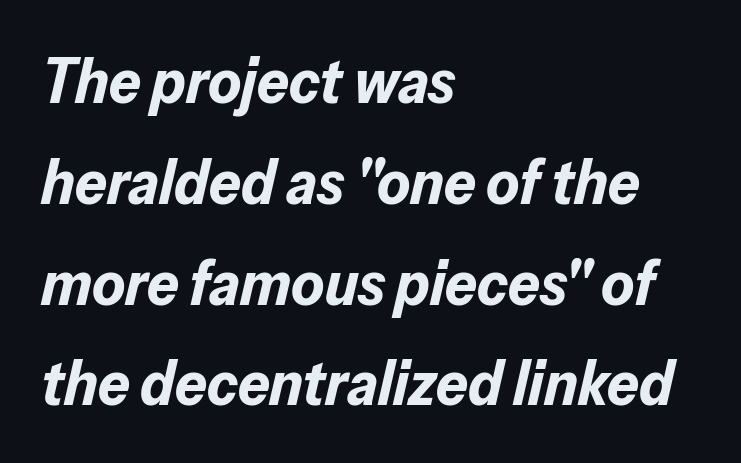
The image shows 63 px bold type, italic (leaning right); set left-aligned, normal line spacing (1.6x), normal letter spacing, not underlined; low stroke contrast and a medium x-height.
